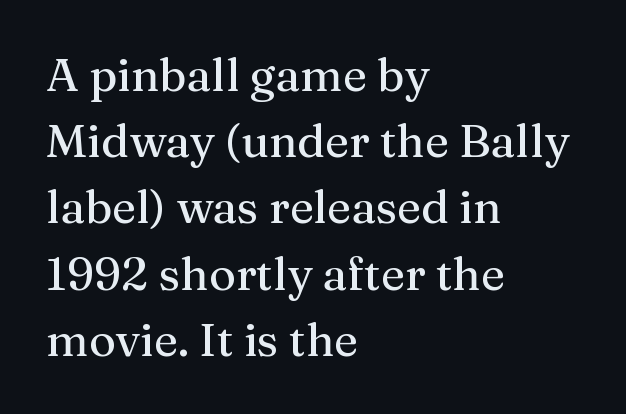
Is there any slant? The stems are plumb. Plain, unruled lines of type. This rendering uses left alignment, leaving the right contour irregular. The letters advance in unequal steps, a hallmark of proportional type.
